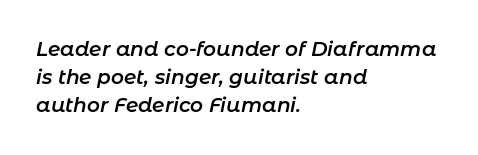
Tall strokes in this sample are angled rather than plumb. Horizontal alignment here is leftward, the default for most running prose. A bit beefed up — I'd call it semibold rather than bold. Has an underline been added? It has not. Baseline-to-baseline distance is the conventional proportion of letter height. These lines keep a tight, regular rhythm from letter to letter.
